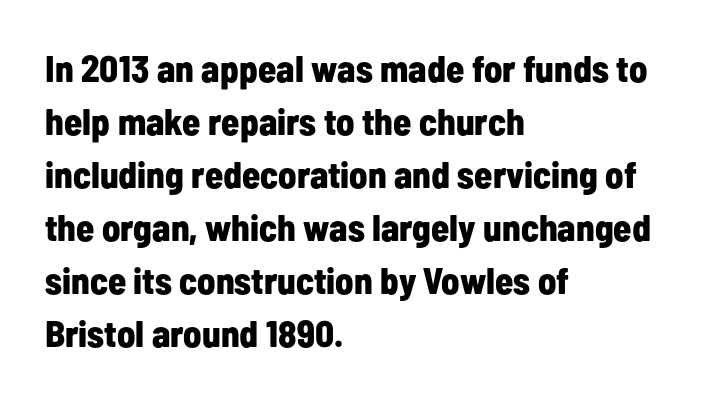
The image shows 37 px bold, condensed sans-serif type, upright; set left-aligned, normal line spacing (1.43x), normal letter spacing, not underlined; low stroke contrast and a medium x-height.
